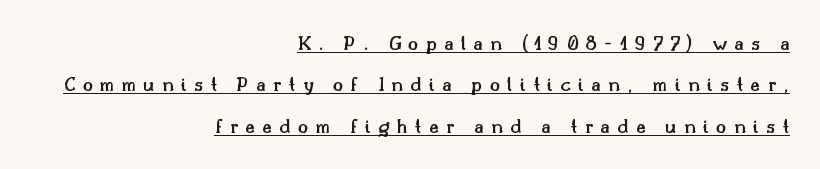
{"italic": "no", "bold": "semi", "underline": "yes", "align": "right", "line_spacing": "loose", "line_spacing_ratio": 1.97, "letter_spacing": "wide", "letter_spacing_em": 0.35, "glyph_px": 21}
